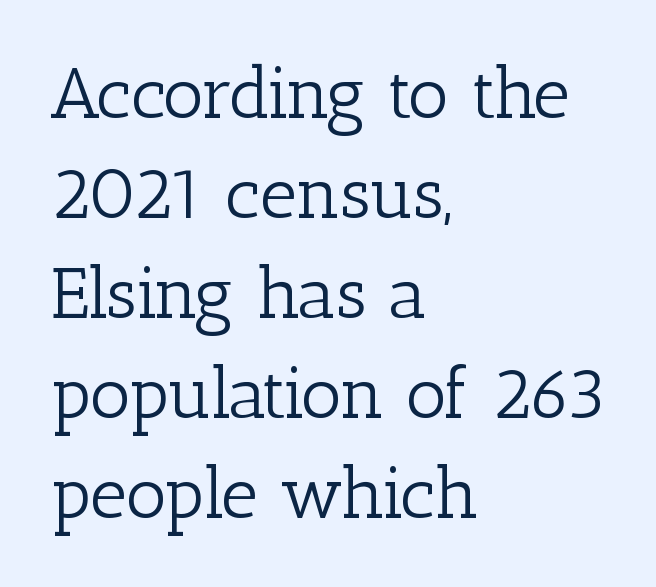
The image shows 72 px light serif type, upright; set left-aligned, normal line spacing (1.39x), normal letter spacing, not underlined; low stroke contrast and a medium x-height.
